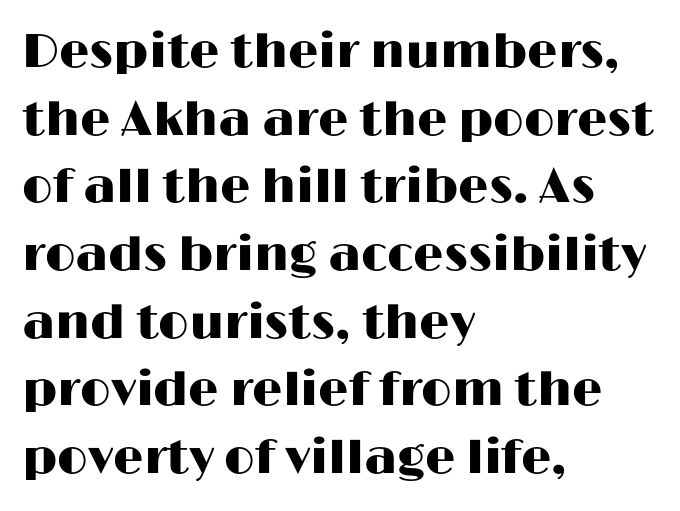
The image shows 48 px wide sans-serif type, upright; set left-aligned, normal line spacing (1.41x), normal letter spacing, not underlined; high stroke contrast and a medium x-height.
